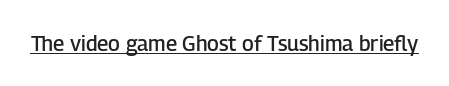
Upright lettering throughout. Nothing unusual about the tracking: characters are spaced as the font intends. This sample carries an underscore along the baseline area. How heavy is the stroke? Medium-heavy — a semibold, shy of bold.
